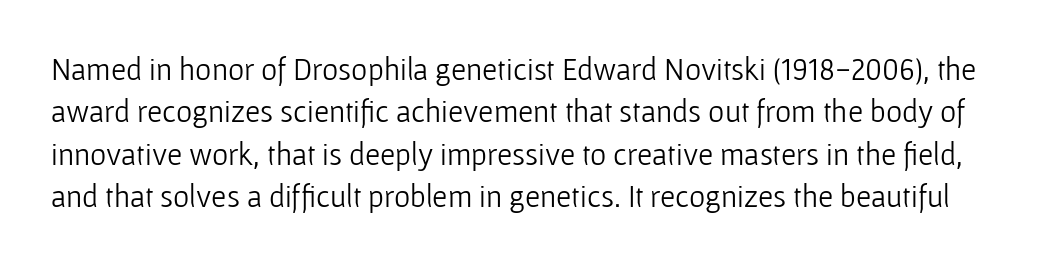
Q: Is the text bold? A: No.
Q: Is the text italic (slanted)? A: No, it is upright.
Q: Is the typeface a serif or a sans-serif typeface? A: Sans-serif.
Q: Is the text underlined? A: No.
Q: Is the spacing between letters normal or unusually wide? A: Normal.
Q: Is the spacing between lines tight, normal or loose? A: Normal.
Q: Width (condensed, normal, or wide)? A: Normal.
Q: Stroke contrast? A: Low.
Q: x-height? A: Medium.
Q: Monospaced? A: No.
